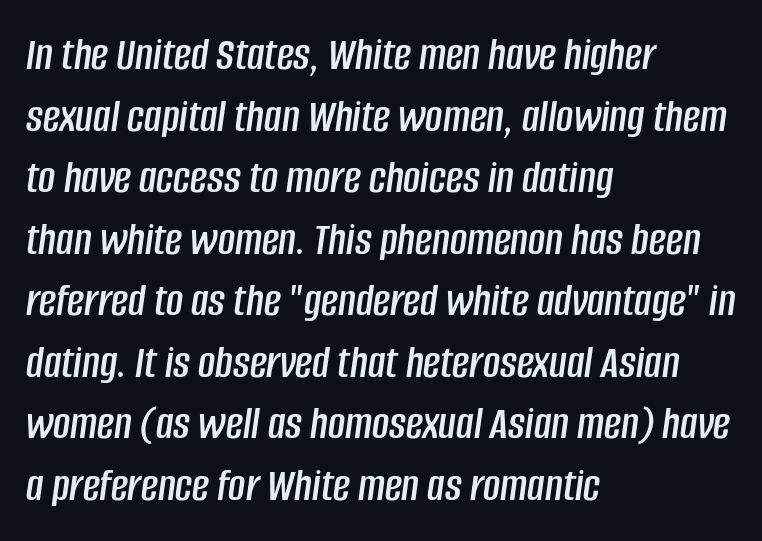
A clean baseline with only descenders dipping below it. Students, note that the glyphs here touch the page at normal intervals. Note the varied advance widths — an 'i' is clearly narrower than an 'm'. Successive baselines arrive at the customary interval. The rendering applies a slant to the glyphs. Each line starts at the same left margin while the right side varies.
